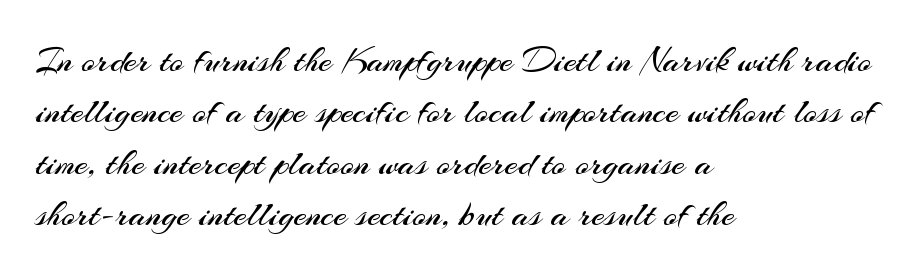
Leftover space on each line is placed entirely after the last word. Each word holds together tightly as a unit, with standard inter-letter gaps. Unmarked baselines from the first word to the last. Think of a printed novel: that variable character pitch is what you see here. No extra ink here — the face is not bold.
